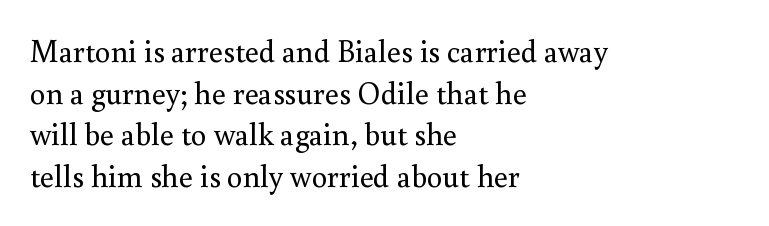
{"serif": "yes", "italic": "no", "bold": "no", "weight": "regular", "width": "normal", "stroke_contrast": "medium", "x_height": "small", "monospaced": "no", "underline": "no", "align": "left", "line_spacing": "normal", "line_spacing_ratio": 1.34, "letter_spacing": "normal", "letter_spacing_em": 0.0, "glyph_px": 31}
